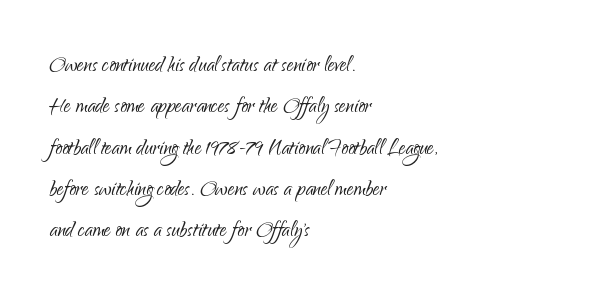
{"bold": "no", "underline": "no", "align": "left", "line_spacing": "normal", "line_spacing_ratio": 1.53, "letter_spacing": "normal", "letter_spacing_em": 0.0, "glyph_px": 27}
